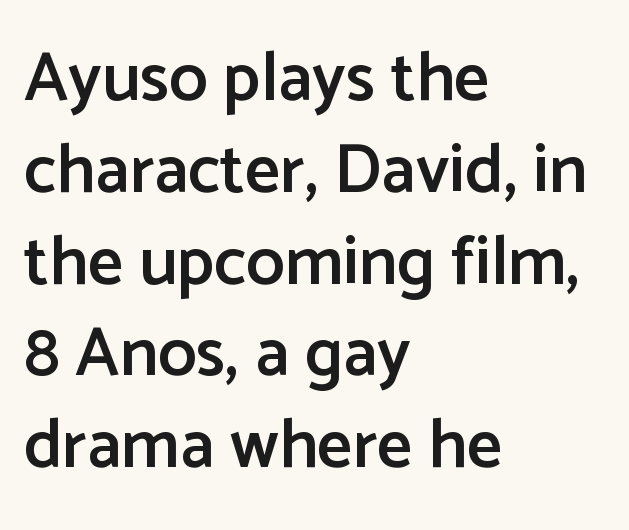
Caption: standard tracking, unaltered. This sample keeps an unexceptional amount of space between lines. Firm but not heavy-handed strokes: this text is semibold. Rule under the text: the space is simply empty.
